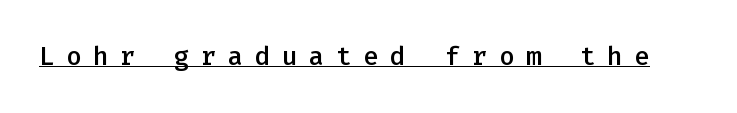
{"italic": "no", "bold": "semi", "underline": "yes", "letter_spacing": "wide", "letter_spacing_em": 0.44, "glyph_px": 26}
